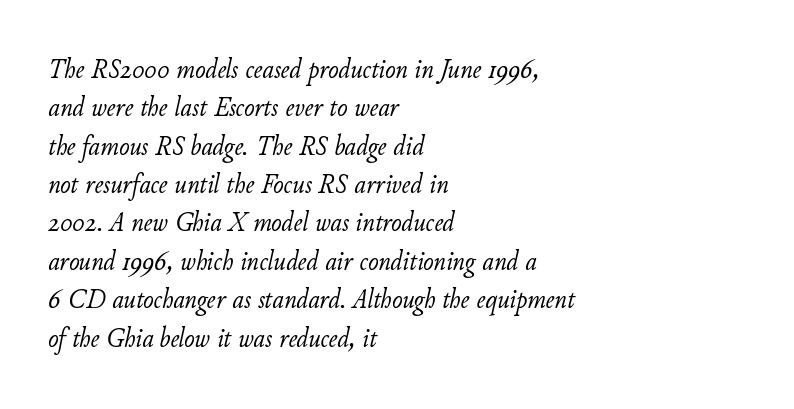
The image shows 28 px light type, italic (leaning right); set left-aligned, normal line spacing (1.37x), normal letter spacing, not underlined; low stroke contrast and a small x-height.
